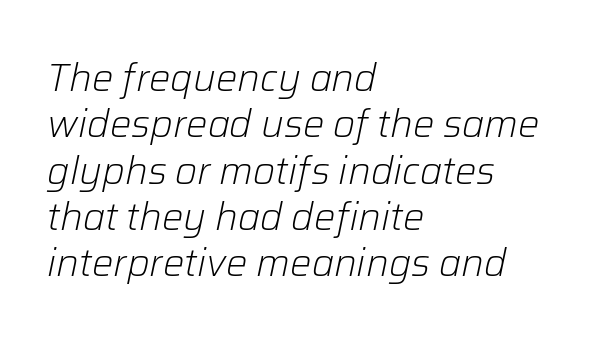
Tall strokes in this sample are angled rather than plumb. Each stroke keeps to a modest, everyday thickness or less. Honestly, the letter spacing is just normal — you wouldn't notice it. Anything drawn beneath the words? Only blank space.
